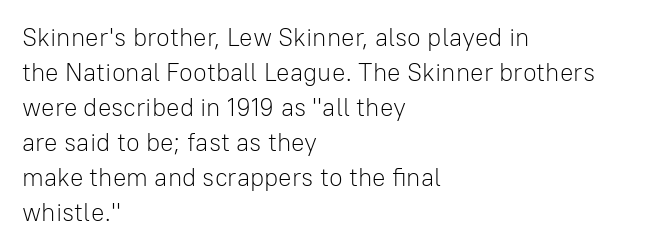
Q: Is the text bold? A: No.
Q: Is the text italic (slanted)? A: No, it is upright.
Q: Is the text underlined? A: No.
Q: How is the paragraph aligned? A: Left-aligned.
Q: Is the spacing between letters normal or unusually wide? A: Normal.
Q: Is the spacing between lines tight, normal or loose? A: Normal.
